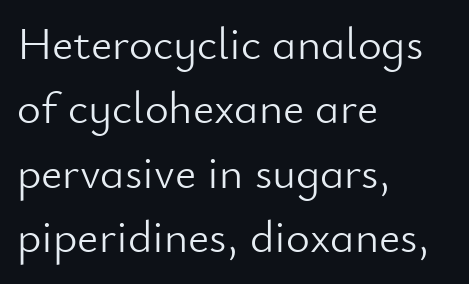
One-word summary of the alignment: left. Quick note: not italic, upright. Leading matches the norm, producing a regular column. Nope, no serifs anywhere on these letters. The typeface has the unassuming heft of standard copy or less.
